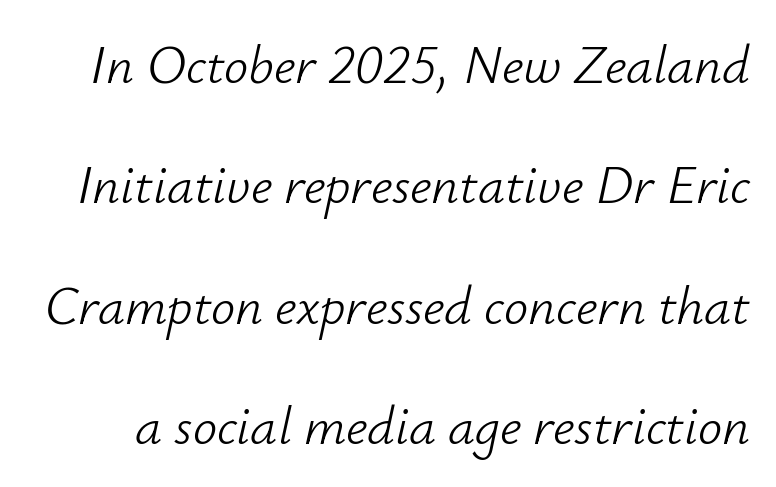
Yep, that's italic — everything's leaning. Vertical spacing — loose. Weight: not bold — regular or lighter. The letterforms sit shoulder to shoulder at normal distance. Plain, unruled lines of type.
